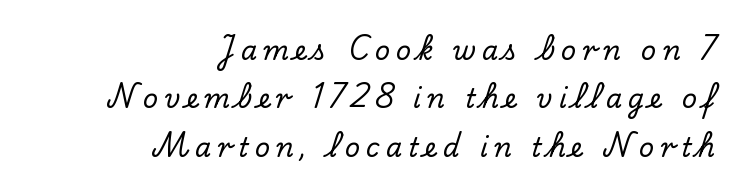
The passage is arranged like a letterhead date or caption credit — flush right. The specimen omits any rule beneath the text block's lines. The letterforms stand isolated, each surrounded by extra space.
